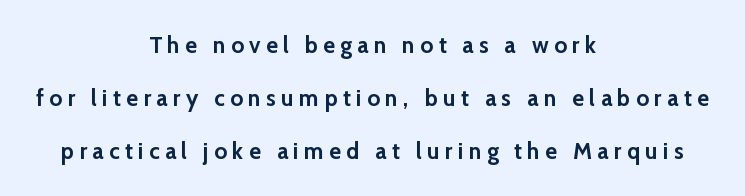
{"italic": "no", "bold": "yes", "underline": "no", "align": "center", "line_spacing": "loose", "line_spacing_ratio": 2.31, "letter_spacing": "wide", "letter_spacing_em": 0.23, "glyph_px": 23}
